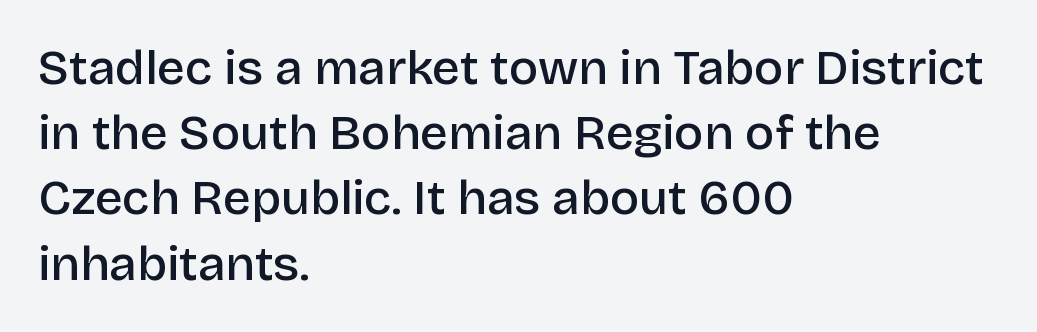
{"serif": "no", "italic": "no", "bold": "semi", "weight": "semibold", "width": "normal", "stroke_contrast": "low", "x_height": "large", "monospaced": "no", "underline": "no", "align": "left", "line_spacing": "normal", "line_spacing_ratio": 1.33, "letter_spacing": "normal", "letter_spacing_em": 0.0, "glyph_px": 49}
